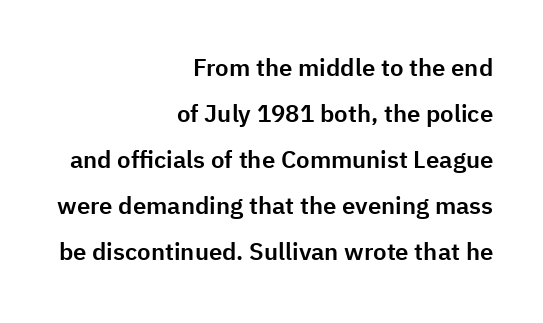
Q: Is the text italic (slanted)? A: No, it is upright.
Q: Is the text underlined? A: No.
Q: How is the paragraph aligned? A: Right-aligned.
Q: Is the spacing between letters normal or unusually wide? A: Normal.
Q: Is the spacing between lines tight, normal or loose? A: Loose.
